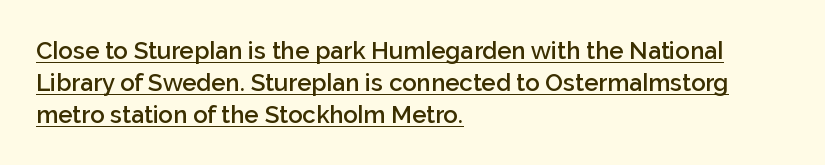
The image shows 24 px text type, upright; set left-aligned, normal line spacing (1.33x), normal letter spacing, underlined.
